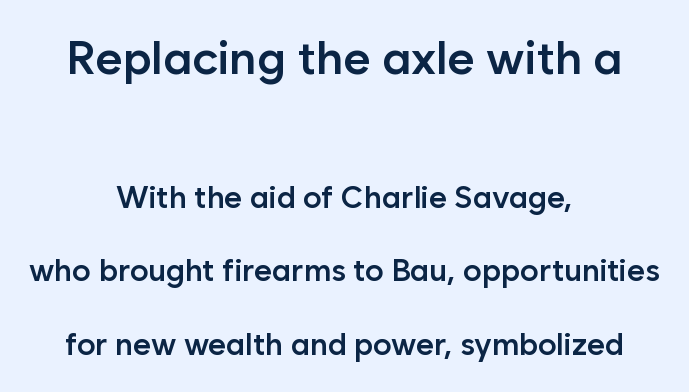
Q: Is the text bold? A: Semi-bold.
Q: Is the text italic (slanted)? A: No, it is upright.
Q: Is the typeface a serif or a sans-serif typeface? A: Sans-serif.
Q: Is the text underlined? A: No.
Q: How is the paragraph aligned? A: Centered.
Q: Is the spacing between letters normal or unusually wide? A: Normal.
Q: Is the spacing between lines tight, normal or loose? A: Loose.
Q: Which block of text is set in a larger size, the first (top) or the second (bottom)? A: The first (top) one.
Q: Width (condensed, normal, or wide)? A: Normal.
Q: Stroke contrast? A: Low.
Q: x-height? A: Medium.
Q: Monospaced? A: No.
